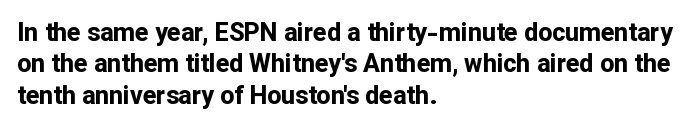
The image shows 25 px bold type, upright; set left-aligned, normal line spacing (1.26x), normal letter spacing, not underlined.
